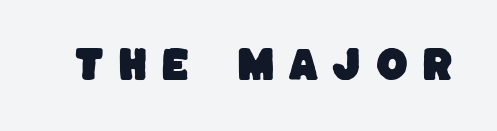
The image shows 37 px sans-serif type; set unusually wide letter spacing (+0.37 em), not underlined; low stroke contrast and a large x-height.
